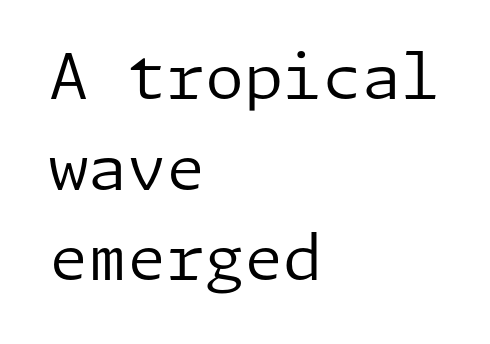
{"serif": "no", "italic": "no", "bold": "no", "weight": "regular", "width": "normal", "stroke_contrast": "low", "x_height": "medium", "underline": "no", "align": "left", "line_spacing": "normal", "line_spacing_ratio": 1.44, "letter_spacing": "normal", "letter_spacing_em": 0.0, "glyph_px": 63}
